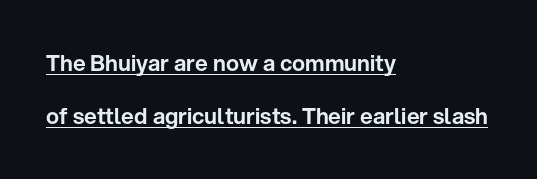
Q: Is the text italic (slanted)? A: No, it is upright.
Q: Is the text underlined? A: Yes.
Q: How is the paragraph aligned? A: Left-aligned.
Q: Is the spacing between letters normal or unusually wide? A: Normal.
Q: Is the spacing between lines tight, normal or loose? A: Loose.
